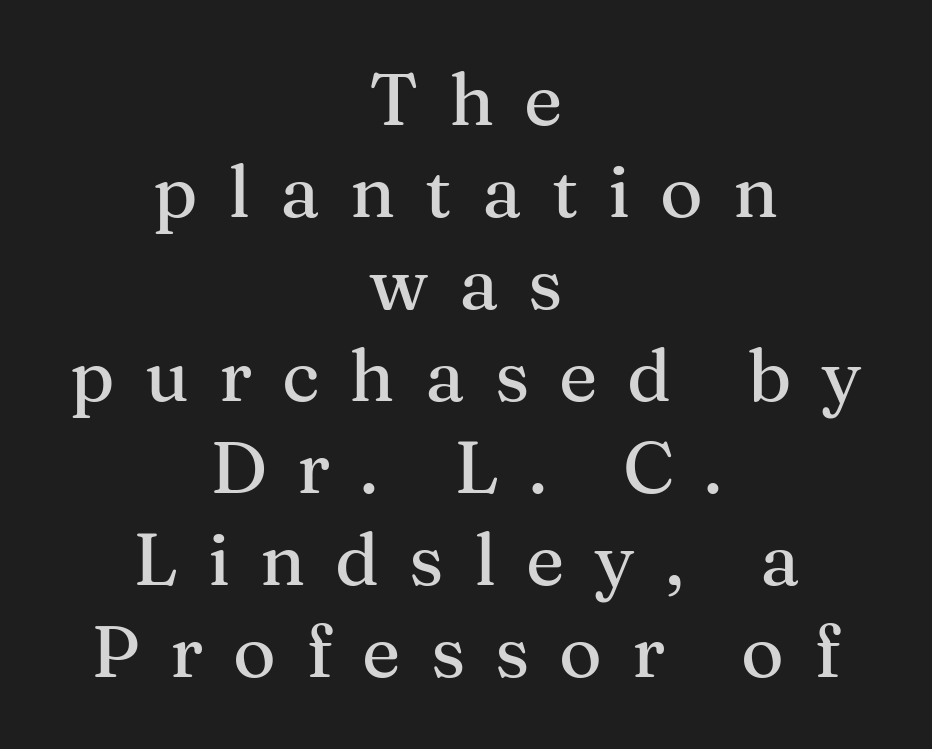
{"serif": "yes", "italic": "no", "width": "normal", "stroke_contrast": "medium", "x_height": "medium", "monospaced": "no", "underline": "no", "align": "center", "line_spacing": "normal", "line_spacing_ratio": 1.26, "letter_spacing": "wide", "letter_spacing_em": 0.41, "glyph_px": 73}
